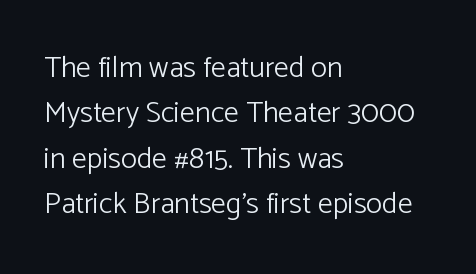
The letters stand upright; this is a roman face. The lines are quadded left. Each letter keeps its own natural width here, so spacing adapts to shape. This rendering leaves character spacing at its baseline value.
